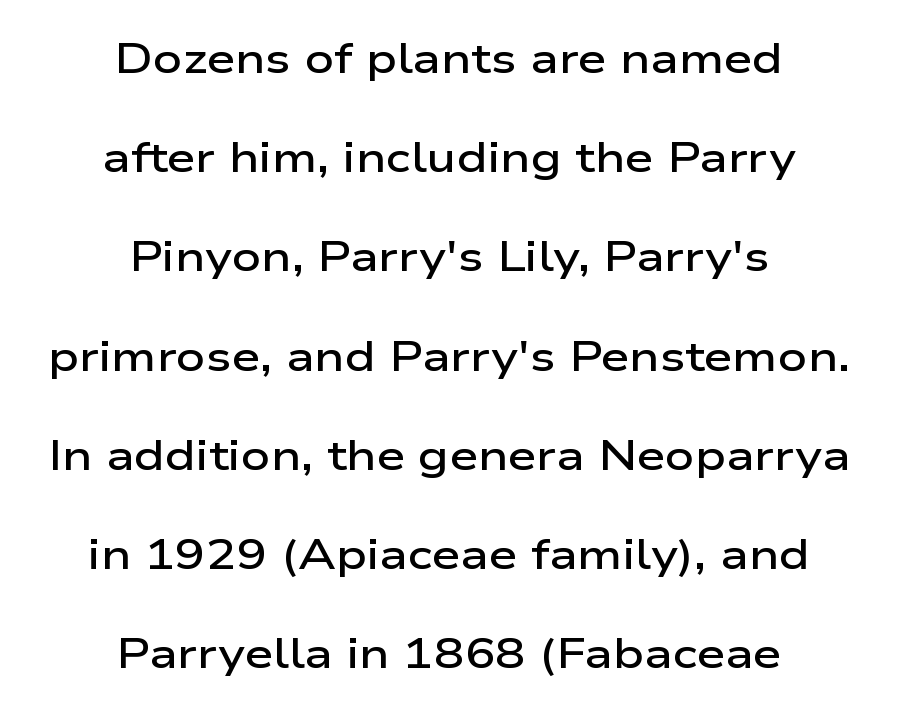
Q: Is the text bold? A: Semi-bold.
Q: Is the text italic (slanted)? A: No, it is upright.
Q: Is the typeface a serif or a sans-serif typeface? A: Sans-serif.
Q: Is the text underlined? A: No.
Q: How is the paragraph aligned? A: Centered.
Q: Is the spacing between letters normal or unusually wide? A: Normal.
Q: Is the spacing between lines tight, normal or loose? A: Loose.
Q: Width (condensed, normal, or wide)? A: Wide.
Q: Stroke contrast? A: Low.
Q: x-height? A: Medium.
Q: Monospaced? A: No.
